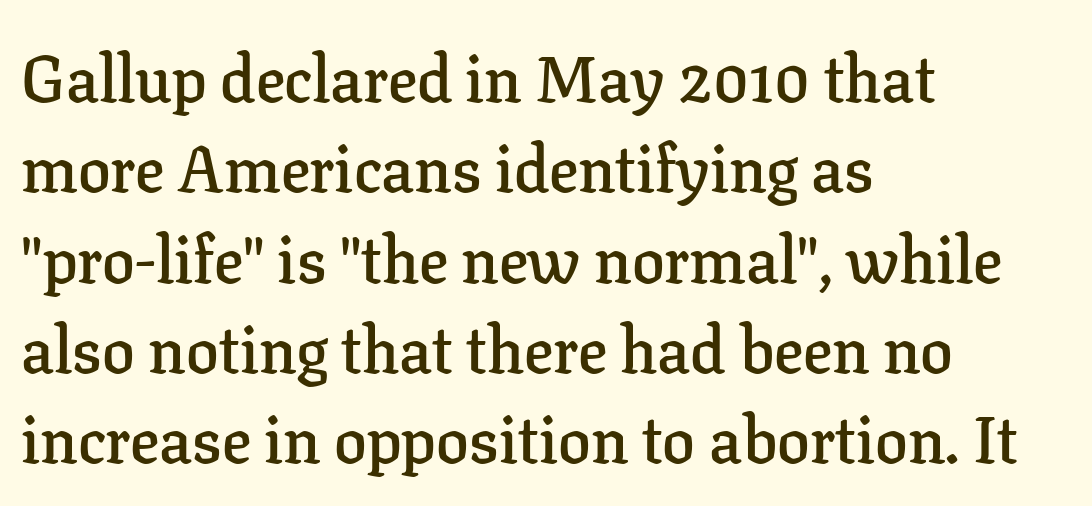
Q: Is the text bold? A: Semi-bold.
Q: Is the text italic (slanted)? A: No, it is upright.
Q: Is the typeface a serif or a sans-serif typeface? A: Serif.
Q: Is the text underlined? A: No.
Q: How is the paragraph aligned? A: Left-aligned.
Q: Is the spacing between letters normal or unusually wide? A: Normal.
Q: Is the spacing between lines tight, normal or loose? A: Normal.
Q: Width (condensed, normal, or wide)? A: Normal.
Q: Stroke contrast? A: Low.
Q: x-height? A: Medium.
Q: Monospaced? A: No.
